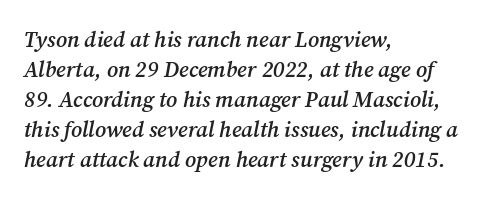
Is the block centered? No — it sits flush against the left margin. Summary of vertical rhythm: regular, with standard interline spacing. Plain, unruled lines of type. The font's italic variant was chosen for this text. These lines keep a tight, regular rhythm from letter to letter.
